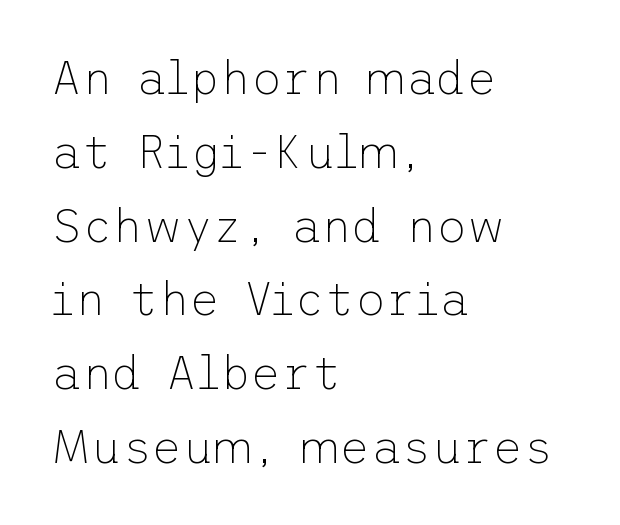
Each new line begins a customary step beneath the previous one. Stroke thickness stays within the range of a standard reading face or lighter. The baseline area is clear. Every character sits straight up, as roman type does. Tracking here is standard; glyphs follow each other at the usual distance.
